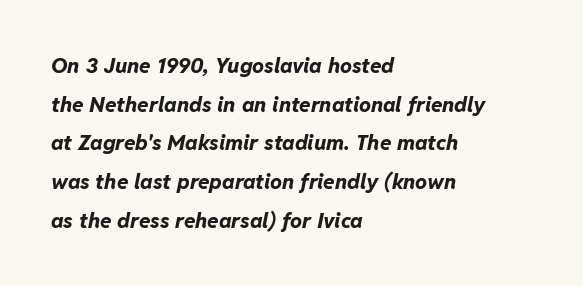
The image shows 21 px bold type, italic (leaning right); set left-aligned, line spacing 1.84x, normal letter spacing, not underlined.
